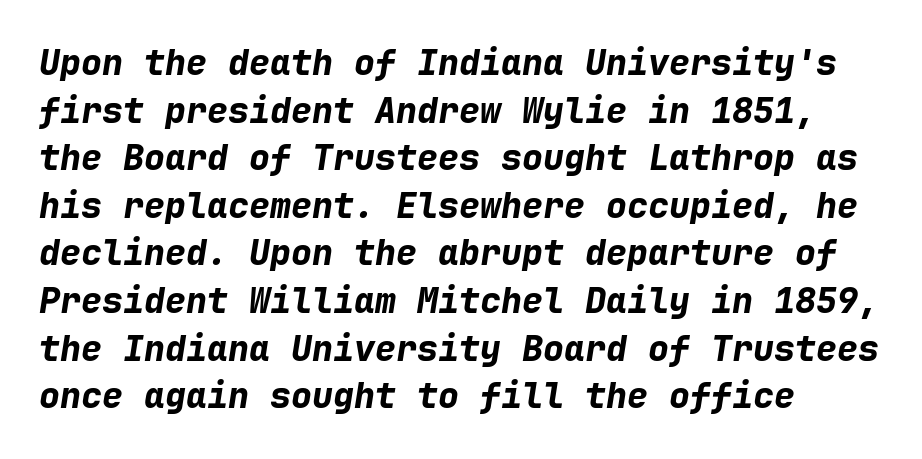
Q: Is the text bold? A: Yes.
Q: Is the text italic (slanted)? A: Yes, it leans right by about 9 degrees.
Q: Is the text underlined? A: No.
Q: How is the paragraph aligned? A: Left-aligned.
Q: Is the spacing between letters normal or unusually wide? A: Normal.
Q: Is the spacing between lines tight, normal or loose? A: Normal.
Q: Width (condensed, normal, or wide)? A: Normal.
Q: Stroke contrast? A: Low.
Q: x-height? A: Medium.
Q: Monospaced? A: Yes.
